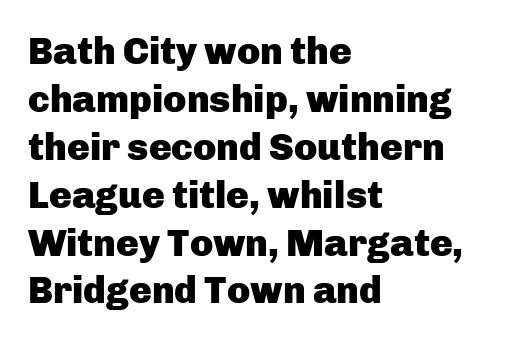
{"serif": "no", "italic": "no", "bold": "yes", "weight": "heavy", "width": "normal", "stroke_contrast": "low", "x_height": "medium", "monospaced": "no", "underline": "no", "align": "left", "line_spacing": "normal", "line_spacing_ratio": 1.26, "letter_spacing": "normal", "letter_spacing_em": 0.0, "glyph_px": 38}
